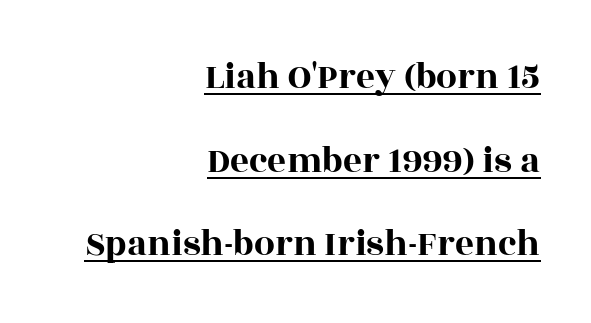
{"serif": "yes", "italic": "no", "width": "wide", "x_height": "large", "monospaced": "no", "underline": "yes", "align": "right", "line_spacing": "loose", "line_spacing_ratio": 2.26, "letter_spacing": "normal", "letter_spacing_em": 0.0, "glyph_px": 37}
